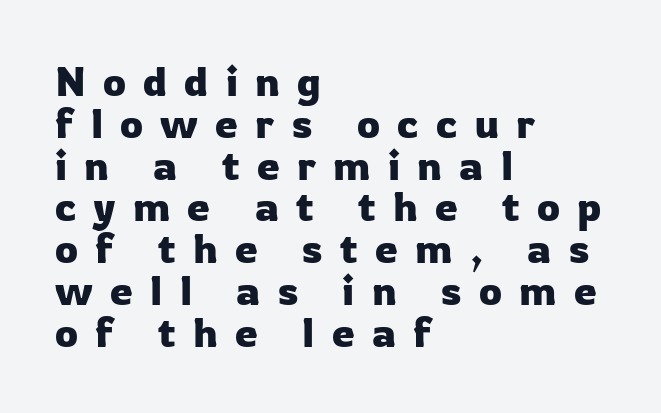
The image shows 41 px sans-serif type, upright; set left-aligned, tight line spacing (1.02x), unusually wide letter spacing (+0.42 em), not underlined; low stroke contrast and a medium x-height.
